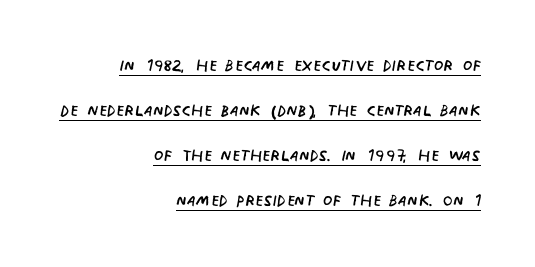
{"bold": "no", "underline": "yes", "align": "right", "line_spacing": "loose", "line_spacing_ratio": 2.05, "letter_spacing": "normal", "letter_spacing_em": 0.0, "glyph_px": 22}
